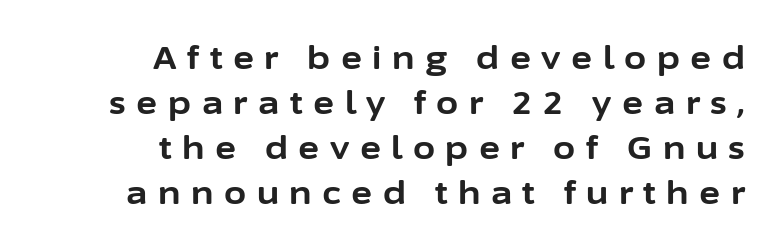
The image shows 32 px bold sans-serif type, upright; set right-aligned, normal line spacing (1.41x), unusually wide letter spacing (+0.33 em), not underlined; low stroke contrast and a medium x-height.
